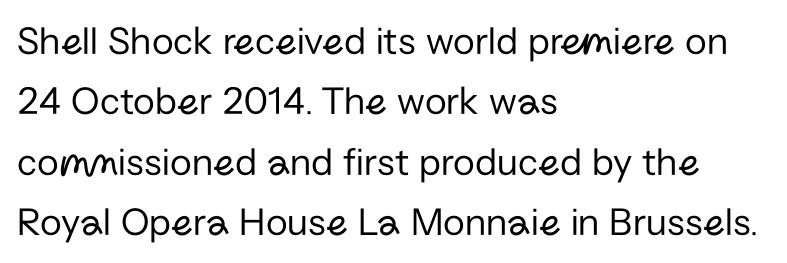
{"serif": "no", "italic": "no", "bold": "no", "weight": "regular", "width": "normal", "stroke_contrast": "low", "x_height": "medium", "monospaced": "no", "underline": "no", "align": "left", "line_spacing": "normal", "line_spacing_ratio": 1.51, "letter_spacing": "normal", "letter_spacing_em": 0.0, "glyph_px": 40}
